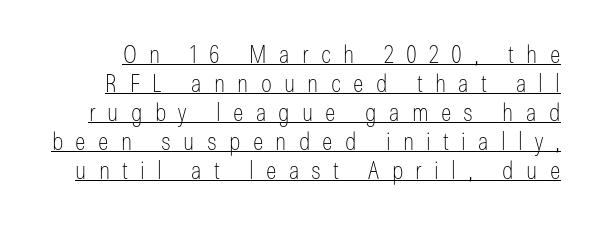
Q: Is the text bold? A: No.
Q: Is the text italic (slanted)? A: No, it is upright.
Q: Is the text underlined? A: Yes.
Q: Is the spacing between letters normal or unusually wide? A: Unusually wide.
